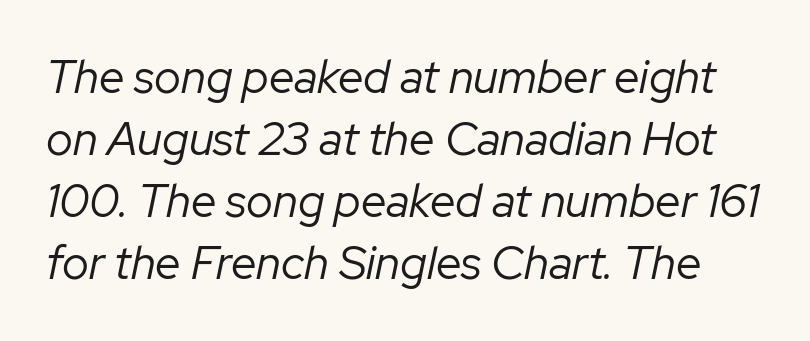
One glance says typical: line gaps are just what's usual. There is no visible air inserted between adjacent glyphs. The strokes carry an ordinary text weight at most. Varying glyph widths throughout — classic text-font behaviour. Check under the words: just untouched page.
